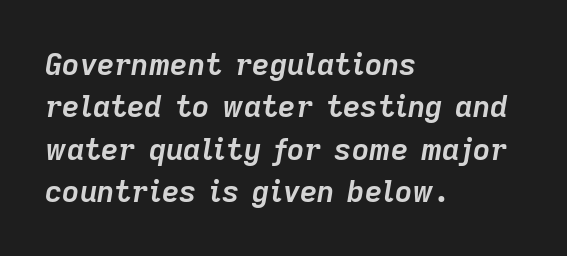
The image shows 30 px semibold type, italic (leaning right); set left-aligned, normal line spacing (1.41x), normal letter spacing, not underlined; low stroke contrast and a medium x-height.
